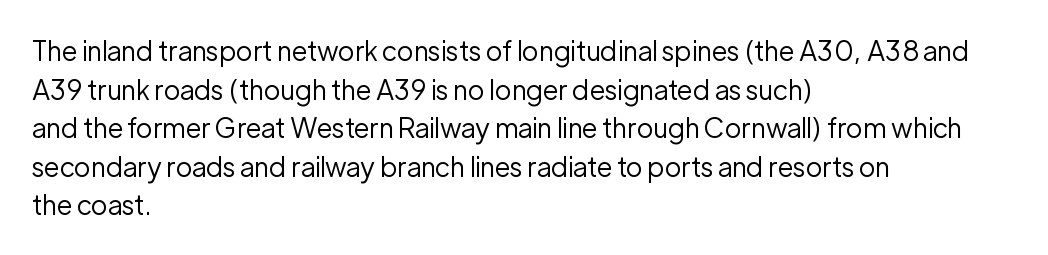
{"italic": "no", "bold": "no", "underline": "no", "align": "left", "line_spacing": "normal", "line_spacing_ratio": 1.43, "letter_spacing": "normal", "letter_spacing_em": 0.0, "glyph_px": 27}
